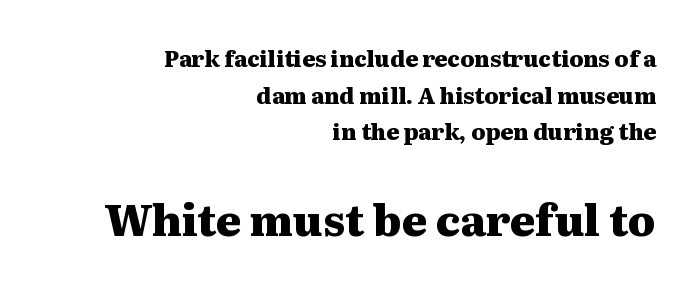
The image shows 43 px heavy, wide serif type, upright; set right-aligned, normal line spacing (1.66x), normal letter spacing, not underlined; the second (bottom) block is 1.95x larger; medium stroke contrast and a medium x-height.
